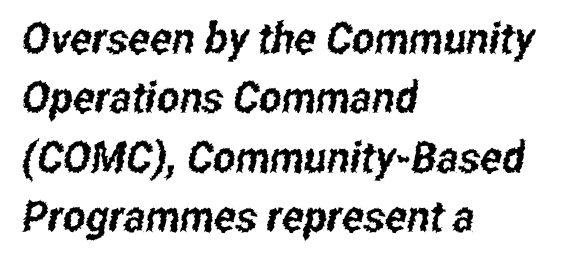
Normally led — the rows are evenly, conventionally spaced. Check where the strokes stop: nothing finishes them off — pure sans. Compared with typical body copy, the letter spacing here is the same. The face used here is proportionally spaced, like ordinary book or web type.
